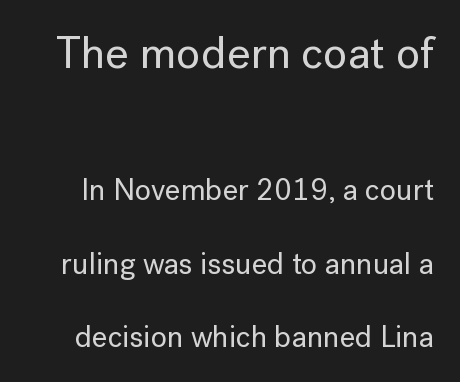
Q: Is the text italic (slanted)? A: No, it is upright.
Q: Is the typeface a serif or a sans-serif typeface? A: Sans-serif.
Q: Is the text underlined? A: No.
Q: Is the spacing between letters normal or unusually wide? A: Normal.
Q: Is the spacing between lines tight, normal or loose? A: Loose.
Q: Which block of text is set in a larger size, the first (top) or the second (bottom)? A: The first (top) one.
Q: Width (condensed, normal, or wide)? A: Normal.
Q: Stroke contrast? A: Low.
Q: x-height? A: Medium.
Q: Monospaced? A: No.
